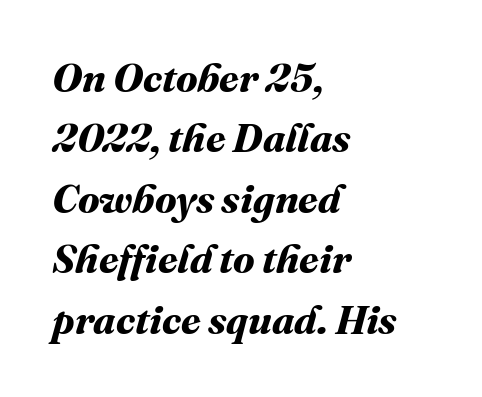
Q: Is the text bold? A: Yes.
Q: Is the text underlined? A: No.
Q: How is the paragraph aligned? A: Left-aligned.
Q: Is the spacing between letters normal or unusually wide? A: Normal.
Q: Is the spacing between lines tight, normal or loose? A: Normal.
Q: Width (condensed, normal, or wide)? A: Normal.
Q: Stroke contrast? A: Medium.
Q: x-height? A: Medium.
Q: Monospaced? A: No.
